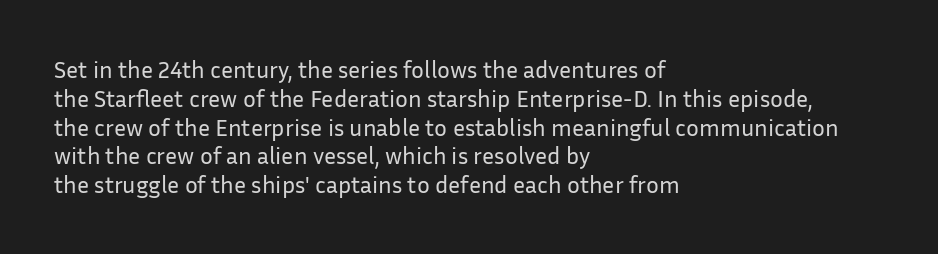
The image shows 24 px text type, upright; set left-aligned, line spacing 1.2x, normal letter spacing, not underlined.
